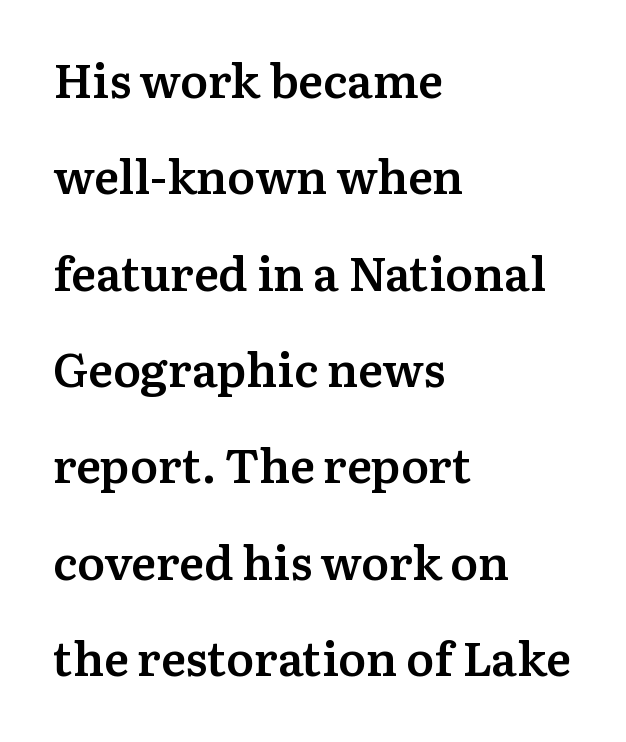
{"serif": "yes", "italic": "no", "bold": "semi", "weight": "semibold", "width": "normal", "stroke_contrast": "medium", "x_height": "medium", "monospaced": "no", "underline": "no", "align": "left", "line_spacing": "loose", "line_spacing_ratio": 2.05, "letter_spacing": "normal", "letter_spacing_em": 0.0, "glyph_px": 47}
